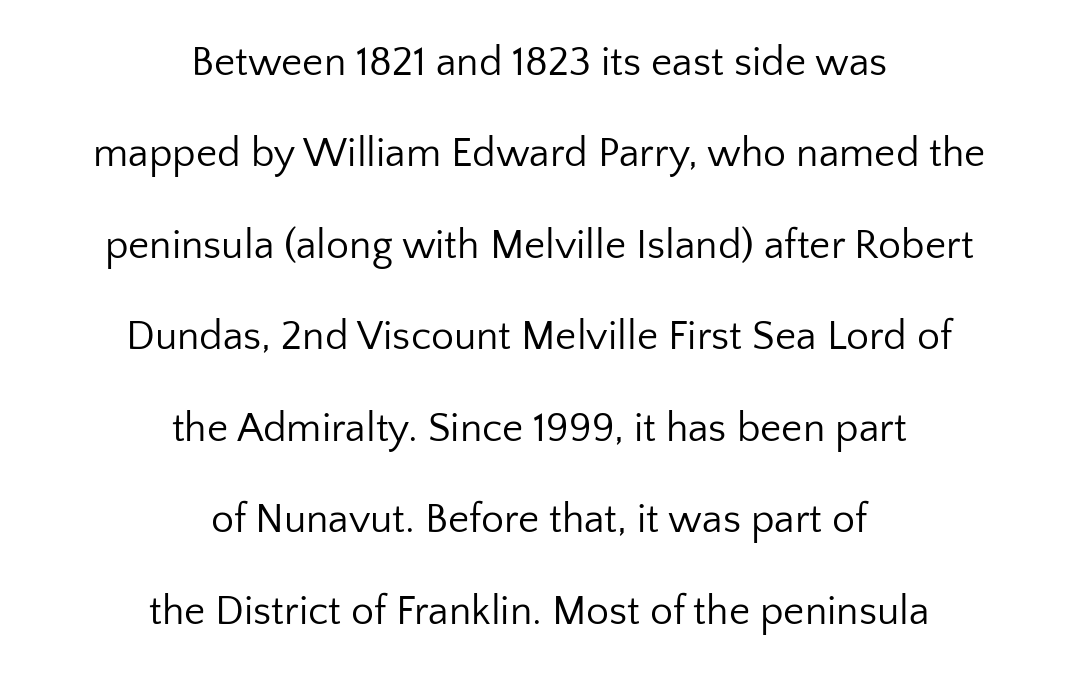
The image shows 41 px regular-weight sans-serif type, upright; set centered, loose line spacing (2.23x), normal letter spacing, not underlined; low stroke contrast and a medium x-height.
